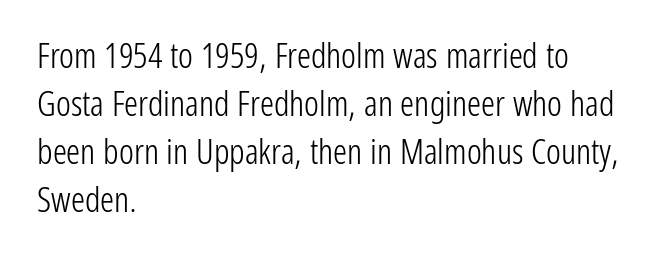
{"serif": "no", "italic": "no", "bold": "no", "weight": "light", "width": "condensed", "stroke_contrast": "low", "x_height": "medium", "monospaced": "no", "underline": "no", "align": "left", "line_spacing": "normal", "line_spacing_ratio": 1.37, "letter_spacing": "normal", "letter_spacing_em": 0.0, "glyph_px": 35}
